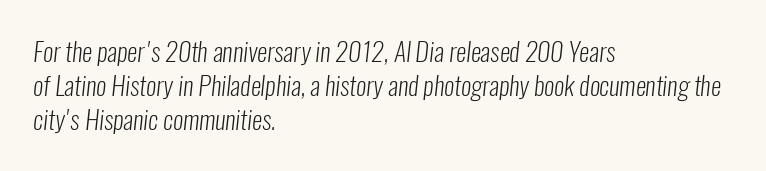
Regarding leading, the lines here are spaced in the standard way. These glyphs show unthickened strokes, regular width or finer. Quick note: underline off. Tracking here is standard; glyphs follow each other at the usual distance.
